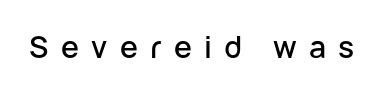
How are the letters spaced? Widely, with obvious added tracking. A typesetter would call this proportional, since set widths differ per character. Rule under the text: the space is simply empty. The letters stand upright; this is a roman face. Serifs: no, the terminals of the letterforms are clean.
